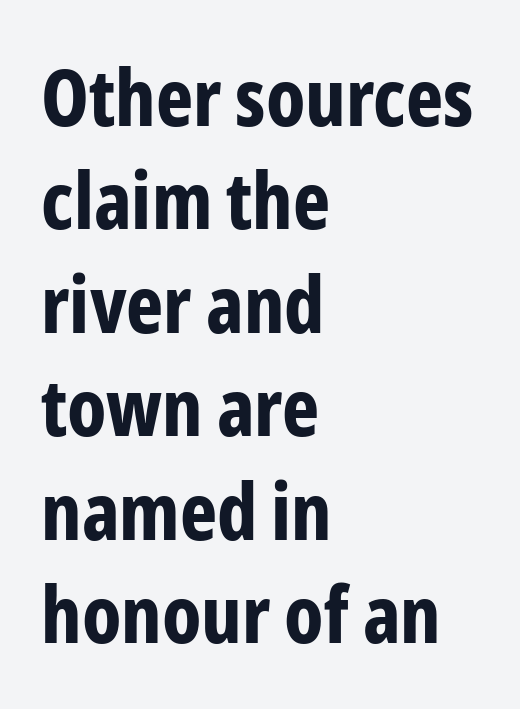
The image shows 79 px bold, condensed sans-serif type, upright; set left-aligned, normal line spacing (1.31x), normal letter spacing, not underlined; low stroke contrast and a medium x-height.
